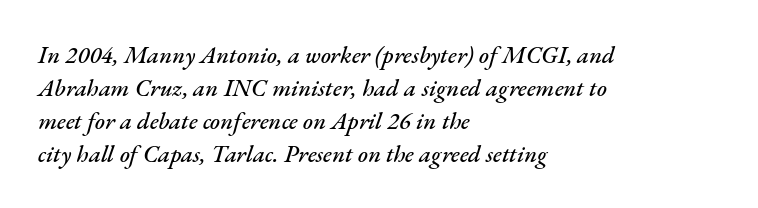
Clear beneath every line of the passage. The gaps between neighbouring characters are ordinary and unremarkable. Rendered with sloped, italic letterforms. The lines are quadded left.
